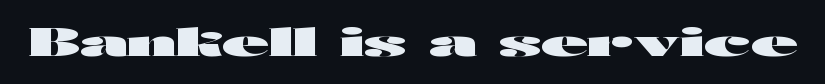
{"serif": "no", "italic": "no", "bold": "yes", "weight": "heavy", "width": "wide", "stroke_contrast": "high", "x_height": "medium", "monospaced": "no", "underline": "no", "letter_spacing": "normal", "letter_spacing_em": 0.0, "glyph_px": 38}
